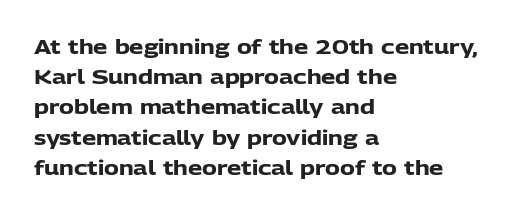
Where is the straight margin? On the left. Between one letter and the next there's only the usual sliver of space. Is there any slant? The stems are plumb. Every letter is thick-stroked: bold, no question.
